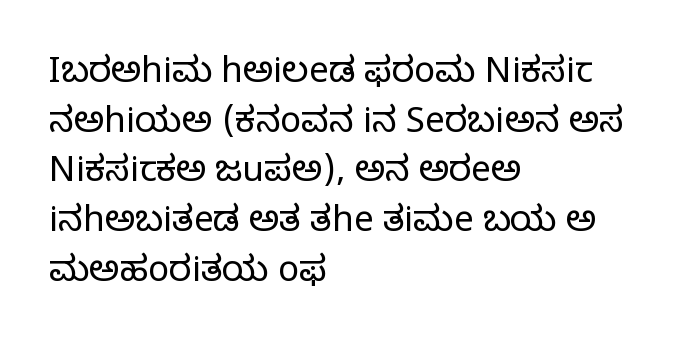
The typeface has the unassuming heft of standard copy or less. The rendering anchors every line to the left-hand side. Underlining? Definitely not there. This is the regular roman posture of the typeface. Students, note that the glyphs here touch the page at normal intervals.
